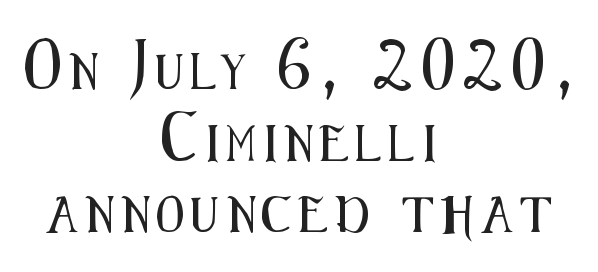
The image shows 36 px condensed type, upright; set centered, loose line spacing (1.99x), unusually wide letter spacing (+0.22 em), not underlined; medium stroke contrast and a medium x-height.
